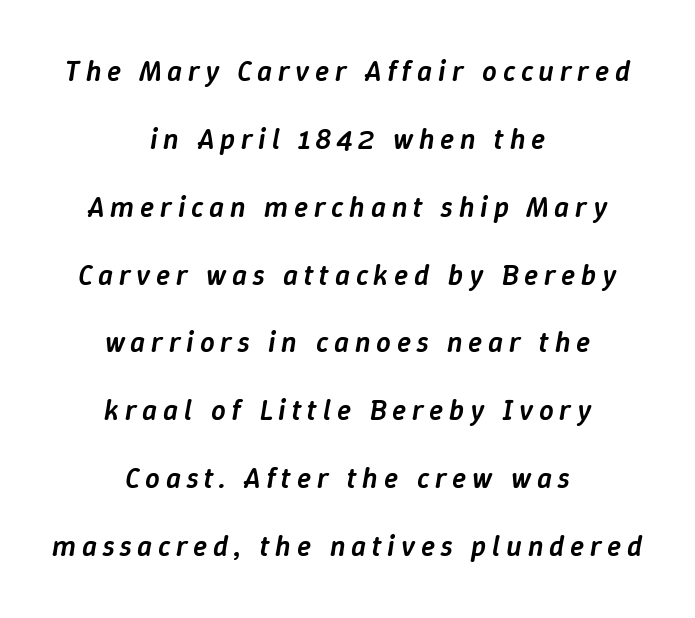
Q: Is the text bold? A: Semi-bold.
Q: Is the text italic (slanted)? A: Yes, it leans right by about 9 degrees.
Q: Is the text underlined? A: No.
Q: How is the paragraph aligned? A: Centered.
Q: Is the spacing between letters normal or unusually wide? A: Unusually wide.
Q: Is the spacing between lines tight, normal or loose? A: Loose.
Q: Width (condensed, normal, or wide)? A: Normal.
Q: Stroke contrast? A: Low.
Q: x-height? A: Medium.
Q: Monospaced? A: No.
